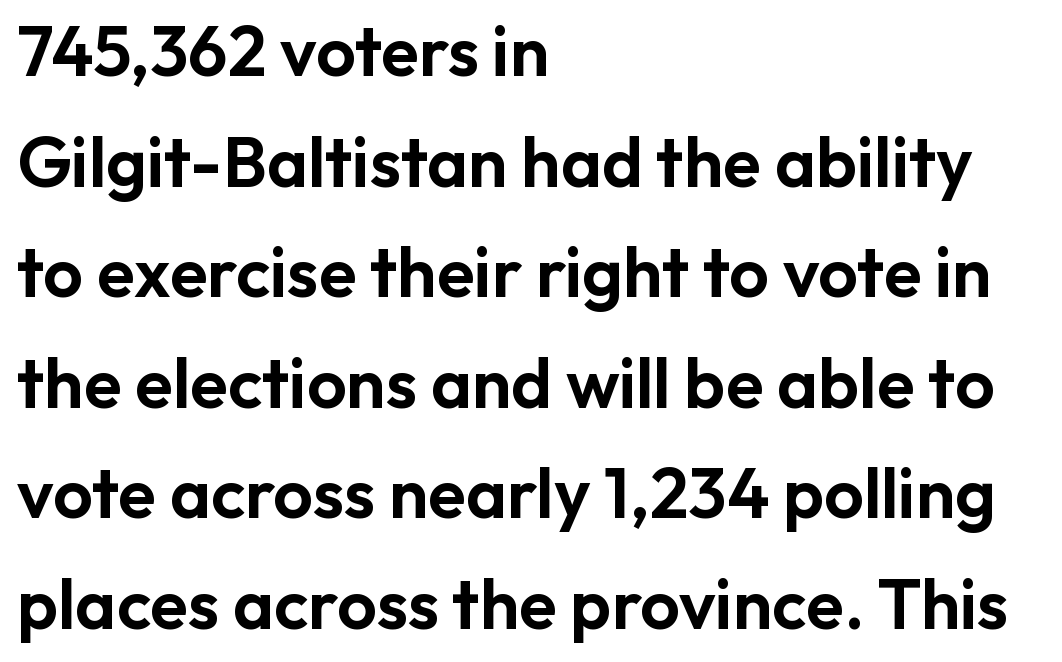
Q: Is the text italic (slanted)? A: No, it is upright.
Q: Is the typeface a serif or a sans-serif typeface? A: Sans-serif.
Q: Is the text underlined? A: No.
Q: How is the paragraph aligned? A: Left-aligned.
Q: Is the spacing between letters normal or unusually wide? A: Normal.
Q: Is the spacing between lines tight, normal or loose? A: Normal.
Q: Width (condensed, normal, or wide)? A: Normal.
Q: Stroke contrast? A: Low.
Q: x-height? A: Medium.
Q: Monospaced? A: No.
